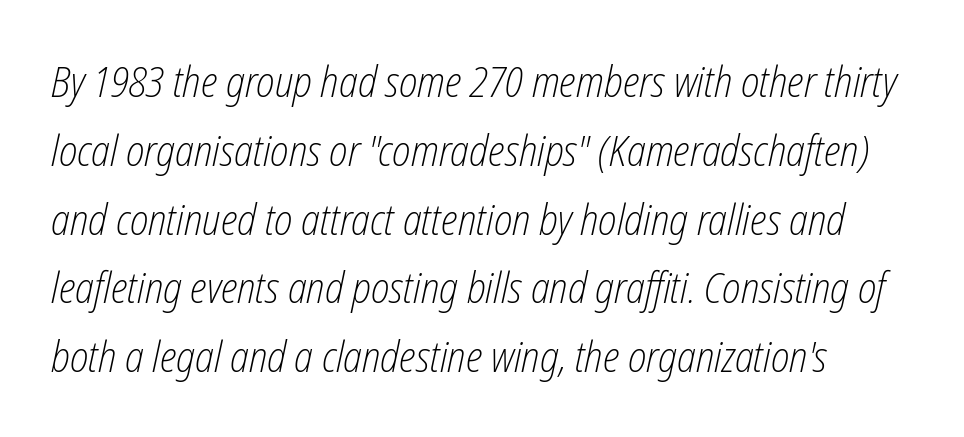
The image shows 43 px light, condensed type, italic (leaning right); set normal line spacing (1.6x), normal letter spacing, not underlined; low stroke contrast and a medium x-height.
